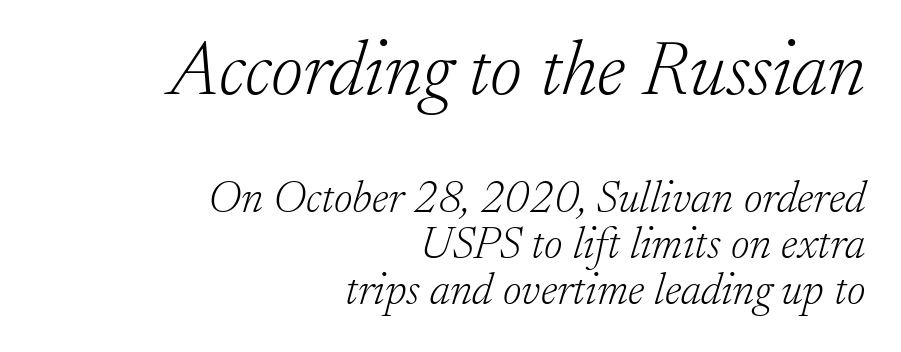
Q: Is the text bold? A: No.
Q: Is the text italic (slanted)? A: Yes, it leans right by about 17 degrees.
Q: Is the typeface a serif or a sans-serif typeface? A: Serif.
Q: Is the text underlined? A: No.
Q: How is the paragraph aligned? A: Right-aligned.
Q: Is the spacing between letters normal or unusually wide? A: Normal.
Q: Is the spacing between lines tight, normal or loose? A: Tight.
Q: Which block of text is set in a larger size, the first (top) or the second (bottom)? A: The first (top) one.
Q: Width (condensed, normal, or wide)? A: Normal.
Q: Stroke contrast? A: Low.
Q: x-height? A: Small.
Q: Monospaced? A: No.
